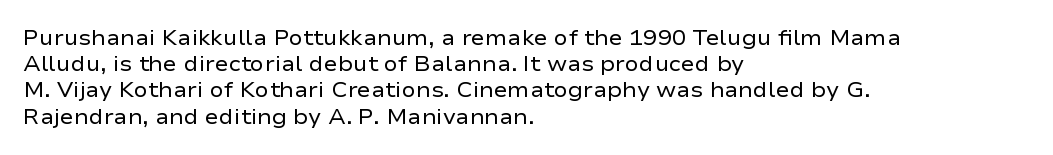
{"italic": "no", "bold": "no", "underline": "no", "align": "left", "line_spacing": "normal", "line_spacing_ratio": 1.25, "letter_spacing": "normal", "letter_spacing_em": 0.0, "glyph_px": 21}
